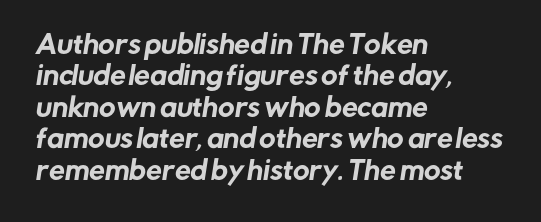
Casual observation: everything's shoved over to the left. Unmarked baselines from the first word to the last. Nobody touched the tracking dial on this one. Horizontal bands of white between lines are of average thickness.
